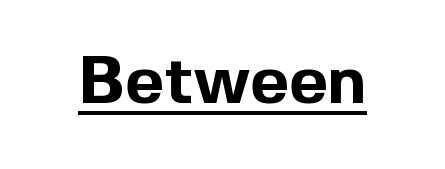
{"serif": "no", "italic": "no", "bold": "yes", "weight": "bold", "width": "normal", "x_height": "medium", "monospaced": "no", "underline": "yes", "letter_spacing": "normal", "letter_spacing_em": 0.0, "glyph_px": 67}
